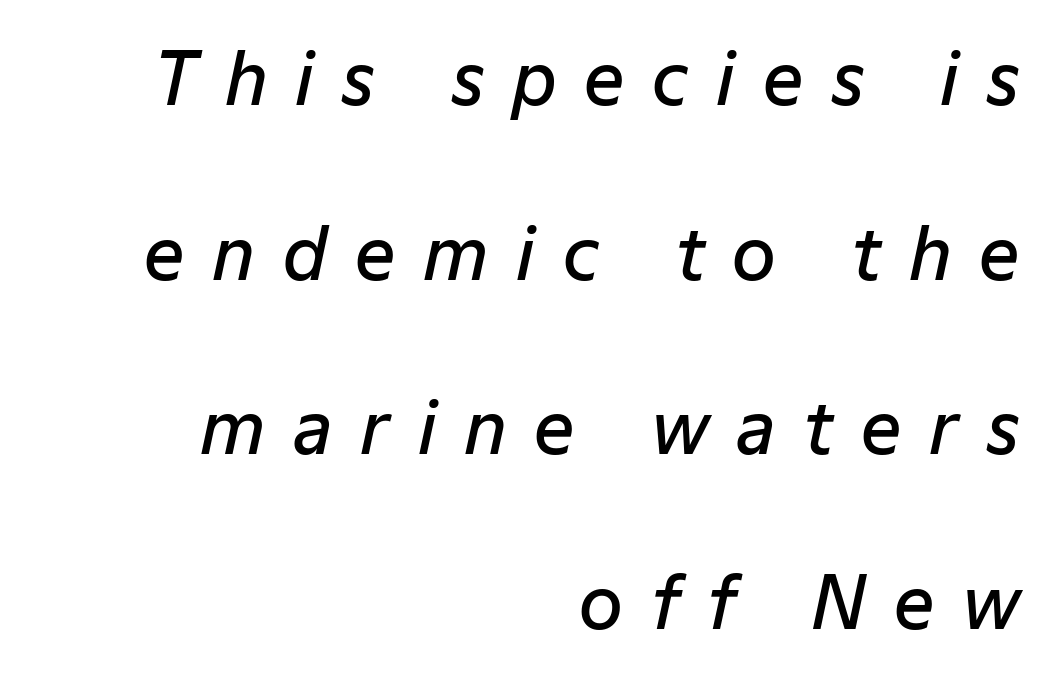
{"italic": "yes", "lean": "right", "slant_degrees": 12, "bold": "semi", "weight": "semibold", "width": "normal", "stroke_contrast": "low", "x_height": "medium", "monospaced": "no", "underline": "no", "align": "right", "line_spacing": "loose", "line_spacing_ratio": 2.46, "letter_spacing": "wide", "letter_spacing_em": 0.39, "glyph_px": 71}
